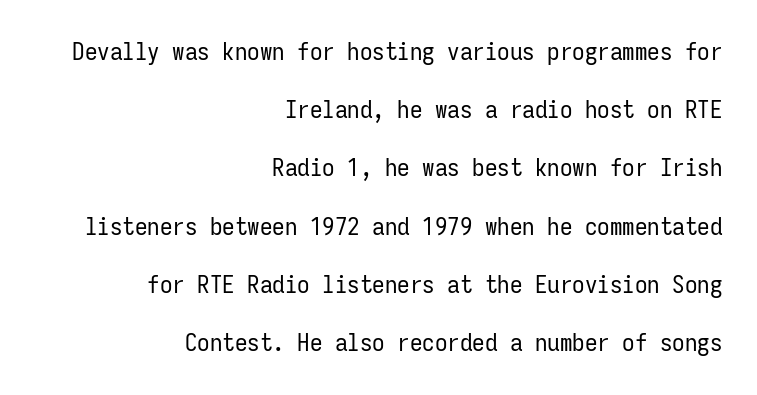
Heft: none added — not bold. Beneath every word, the page is bare. Is the letter spacing exaggerated? No — it looks like the ordinary default. Notice how the passage keeps a crisp vertical edge on the right only. Italic: no, the glyphs are upright roman.
